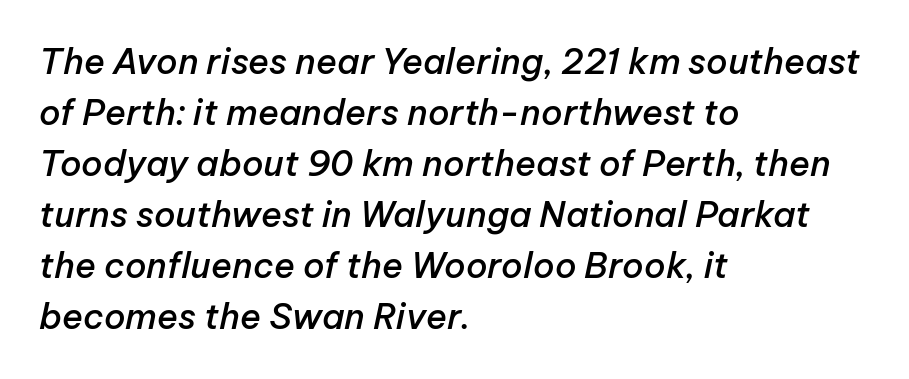
{"italic": "yes", "lean": "right", "slant_degrees": 12, "bold": "semi", "weight": "semibold", "width": "normal", "stroke_contrast": "low", "x_height": "medium", "monospaced": "no", "underline": "no", "align": "left", "line_spacing": "normal", "line_spacing_ratio": 1.46, "letter_spacing": "normal", "letter_spacing_em": 0.0, "glyph_px": 35}
